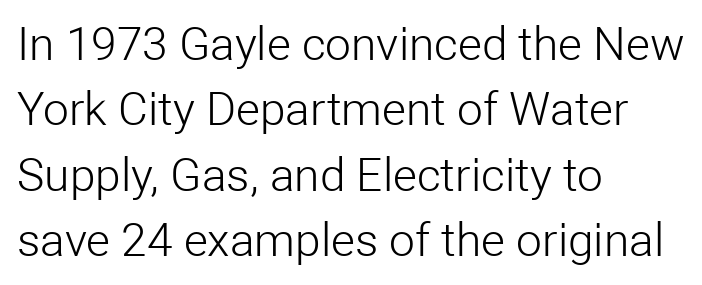
The image shows 46 px light sans-serif type, upright; set left-aligned, normal line spacing (1.42x), normal letter spacing, not underlined; low stroke contrast and a medium x-height.
